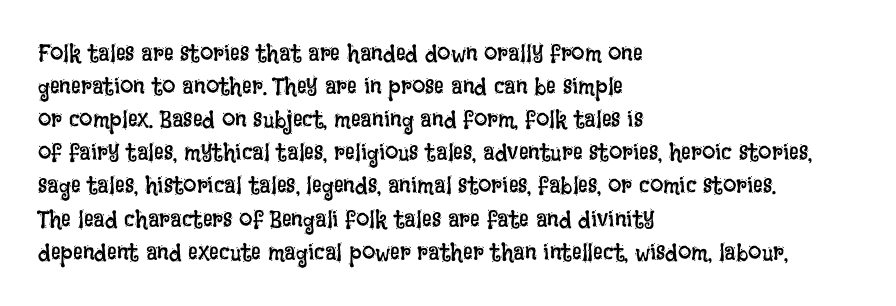
The image shows 24 px text type, upright; set left-aligned, normal line spacing (1.38x), normal letter spacing, not underlined.
